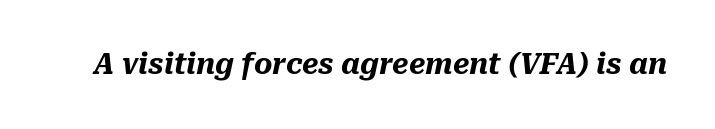
{"italic": "yes", "lean": "right", "slant_degrees": 10, "bold": "yes", "weight": "heavy", "width": "normal", "stroke_contrast": "medium", "x_height": "medium", "monospaced": "no", "underline": "no", "letter_spacing": "normal", "letter_spacing_em": 0.0, "glyph_px": 28}
